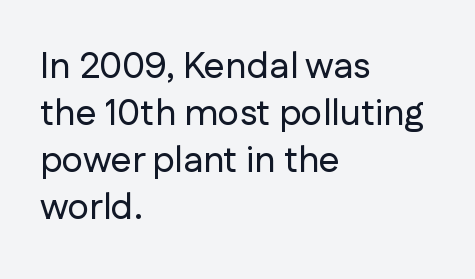
Q: Is the text italic (slanted)? A: No, it is upright.
Q: Is the typeface a serif or a sans-serif typeface? A: Sans-serif.
Q: Is the text underlined? A: No.
Q: How is the paragraph aligned? A: Left-aligned.
Q: Is the spacing between letters normal or unusually wide? A: Normal.
Q: Is the spacing between lines tight, normal or loose? A: Normal.
Q: Width (condensed, normal, or wide)? A: Normal.
Q: Stroke contrast? A: Low.
Q: x-height? A: Medium.
Q: Monospaced? A: No.
